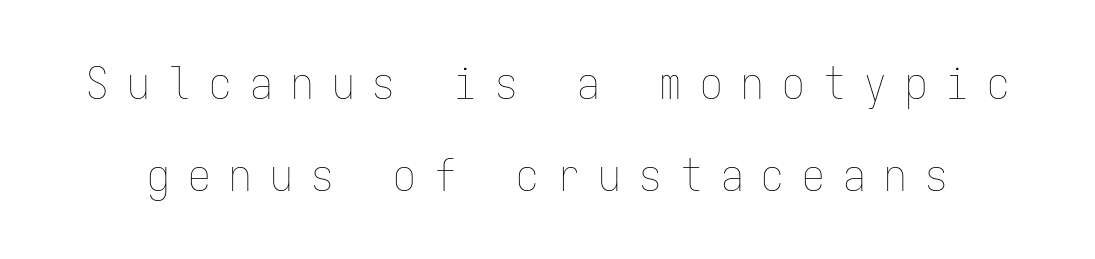
The image shows 45 px thin, condensed type, upright, monospaced; set loose line spacing (2.04x), unusually wide letter spacing (+0.41 em), not underlined; low stroke contrast and a medium x-height.
